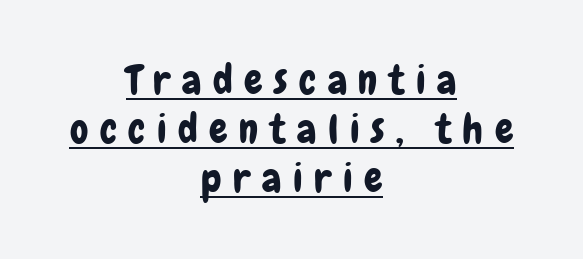
Q: Is the text italic (slanted)? A: No, it is upright.
Q: Is the typeface a serif or a sans-serif typeface? A: Sans-serif.
Q: Is the text underlined? A: Yes.
Q: How is the paragraph aligned? A: Centered.
Q: Is the spacing between letters normal or unusually wide? A: Unusually wide.
Q: Width (condensed, normal, or wide)? A: Condensed.
Q: Stroke contrast? A: Low.
Q: x-height? A: Medium.
Q: Monospaced? A: No.
